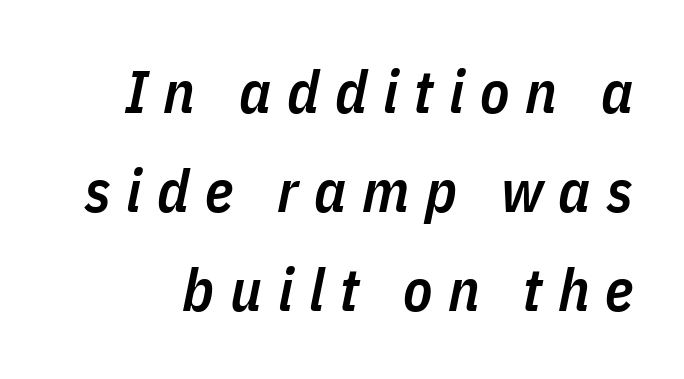
The image shows 60 px semibold, condensed type, italic (leaning right); set normal line spacing (1.65x), unusually wide letter spacing (+0.26 em), not underlined; low stroke contrast and a medium x-height.
